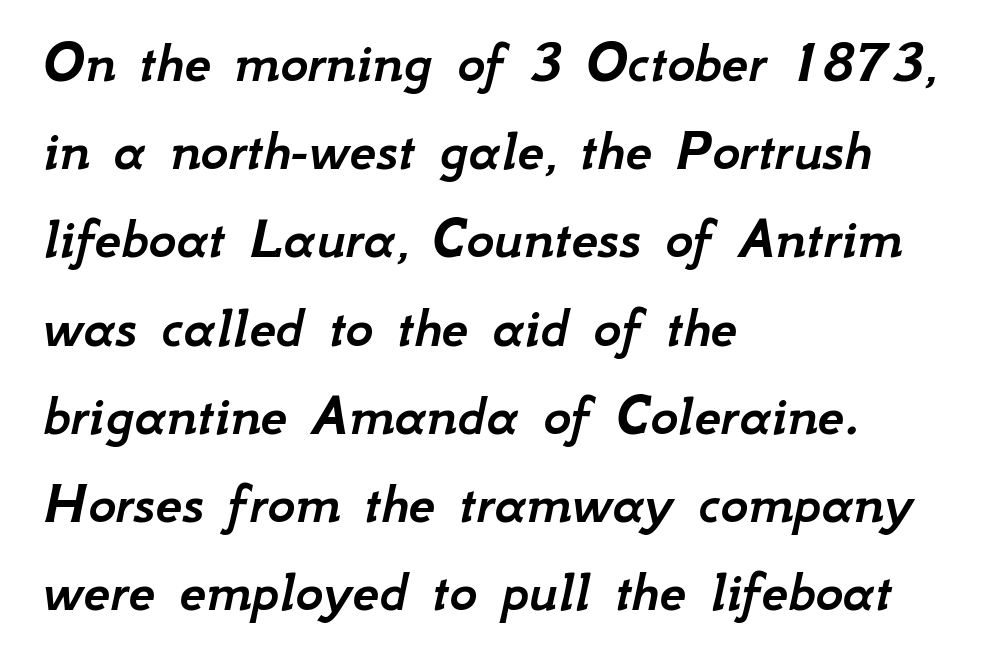
{"italic": "yes", "lean": "right", "slant_degrees": 12, "width": "normal", "stroke_contrast": "low", "x_height": "small", "monospaced": "no", "underline": "no", "align": "left", "line_spacing": "normal", "line_spacing_ratio": 1.47, "letter_spacing": "normal", "letter_spacing_em": 0.0, "glyph_px": 60}
